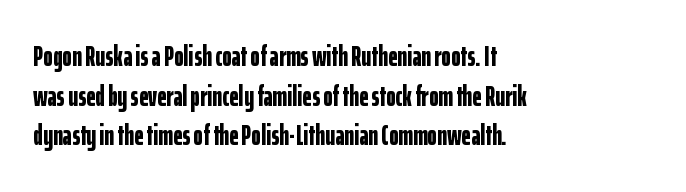
The type is set solid horizontally, with unmodified tracking. Summary of vertical rhythm: regular, with standard interline spacing. Notice how the stems are strictly vertical — no italics here. Glance below the letters and you will spot only blank space. Do the characters align in a grid? No, the font is proportional.
